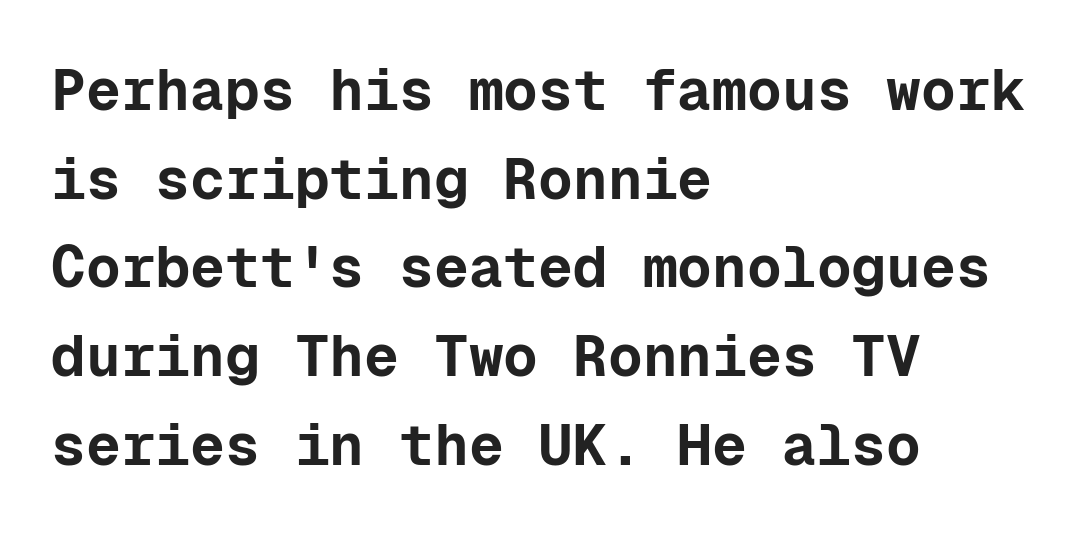
Line starts are locked; line ends wander. Observe the ordinary spacing: letters are neighbours, not strangers. Quick note: underline off. This is heavy type, rendered in bold. The face used here is monospaced, like something from a code editor.
